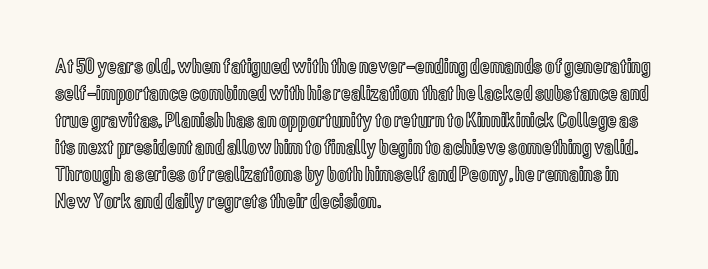
Q: Is the text italic (slanted)? A: No, it is upright.
Q: Is the text underlined? A: No.
Q: How is the paragraph aligned? A: Left-aligned.
Q: Is the spacing between letters normal or unusually wide? A: Normal.
